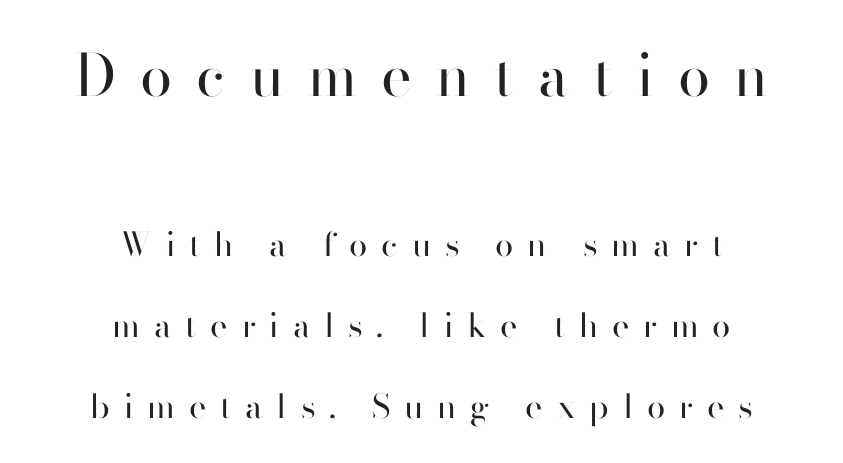
{"serif": "no", "italic": "no", "bold": "no", "weight": "regular", "width": "normal", "stroke_contrast": "high", "x_height": "small", "monospaced": "no", "underline": "no", "align": "center", "line_spacing": "loose", "line_spacing_ratio": 2.45, "letter_spacing": "wide", "letter_spacing_em": 0.42, "larger_block": "first", "size_ratio": 1.76, "glyph_px": 58}
